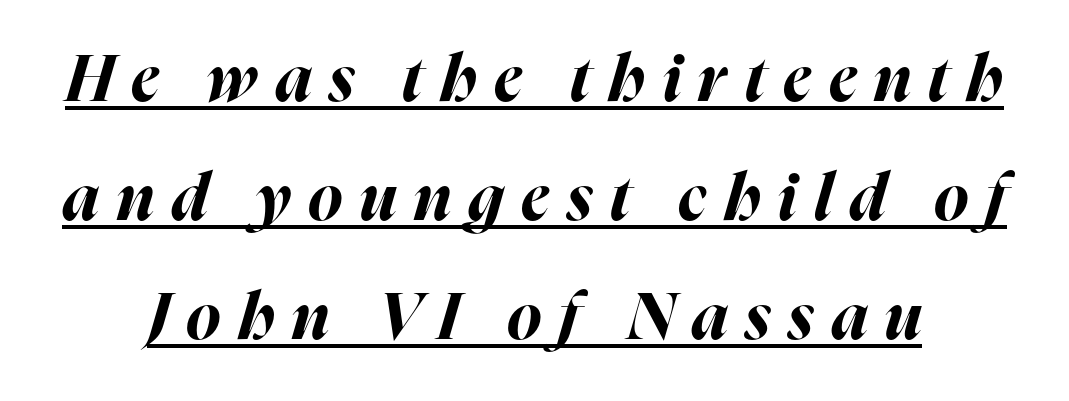
Q: Is the text bold? A: Yes.
Q: Is the text italic (slanted)? A: Yes, it leans right by about 16 degrees.
Q: Is the text underlined? A: Yes.
Q: How is the paragraph aligned? A: Centered.
Q: Is the spacing between letters normal or unusually wide? A: Unusually wide.
Q: Width (condensed, normal, or wide)? A: Normal.
Q: Stroke contrast? A: High.
Q: x-height? A: Medium.
Q: Monospaced? A: No.
